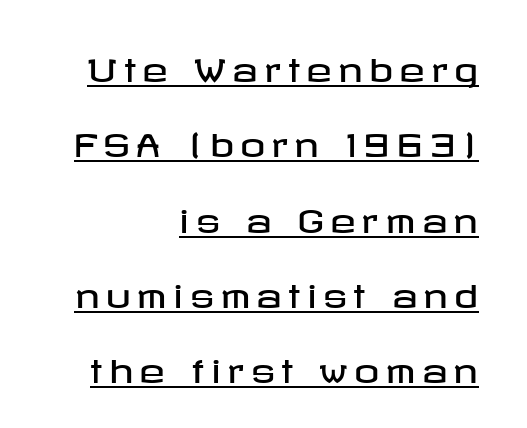
{"serif": "no", "italic": "no", "width": "wide", "stroke_contrast": "low", "x_height": "medium", "underline": "yes", "align": "right", "line_spacing": "loose", "line_spacing_ratio": 2.43, "letter_spacing": "wide", "letter_spacing_em": 0.2, "glyph_px": 31}
